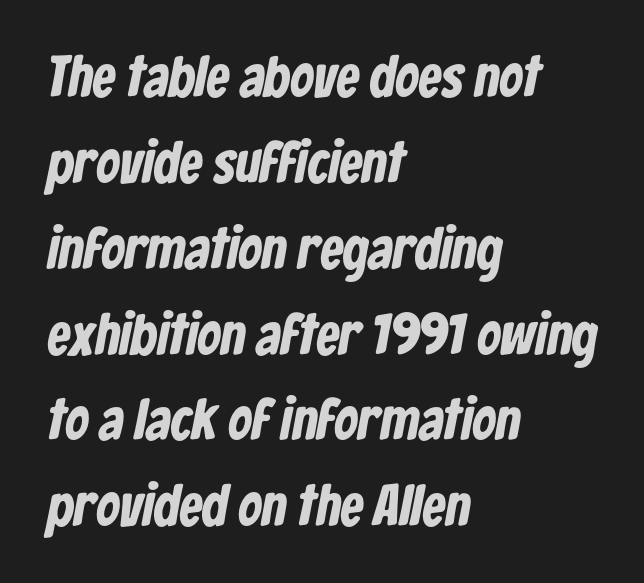
{"serif": "no", "bold": "yes", "weight": "bold", "width": "condensed", "stroke_contrast": "low", "x_height": "medium", "monospaced": "no", "underline": "no", "align": "left", "line_spacing": "normal", "line_spacing_ratio": 1.48, "letter_spacing": "normal", "letter_spacing_em": 0.0, "glyph_px": 58}
